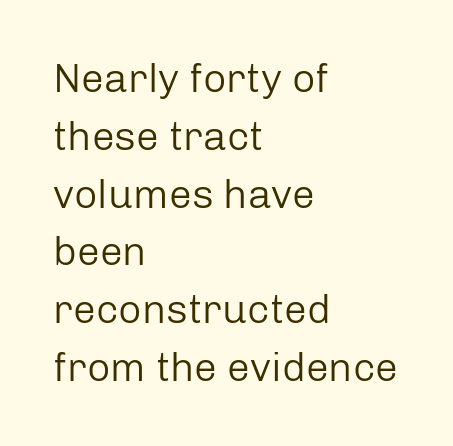
Does extra space separate the letters? No, they use regular spacing. Typographically, this falls in the sans-serif category. The compositor pushed each line to the left boundary. Upright lettering throughout. Compared with a typical body face, this is equally light or lighter still.
